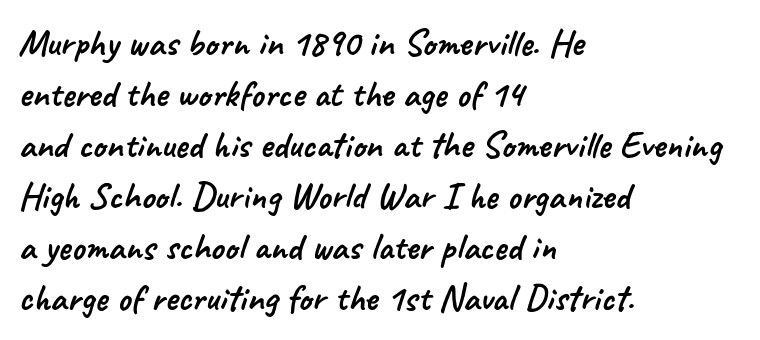
Leftover space on each line is placed entirely after the last word. Rows of type keep a routine distance in the vertical direction. Compared with typical body copy, the letter spacing here is the same. Do the characters align in a grid? No, the font is proportional. Nope, no serifs anywhere on these letters.
